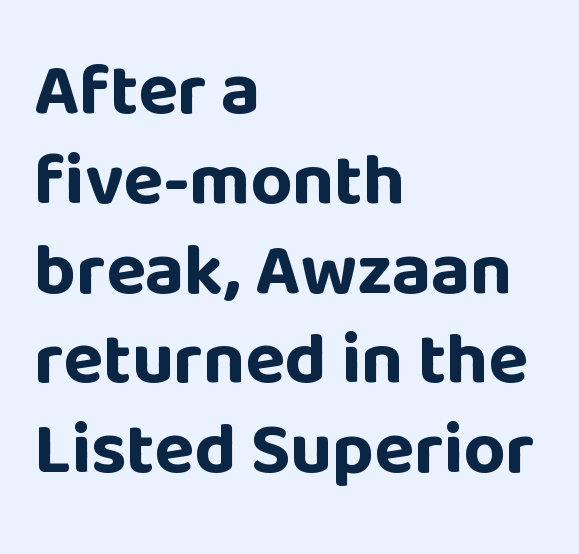
{"serif": "no", "italic": "no", "bold": "yes", "weight": "bold", "width": "normal", "stroke_contrast": "low", "x_height": "large", "monospaced": "no", "underline": "no", "align": "left", "line_spacing_ratio": 1.23, "letter_spacing": "normal", "letter_spacing_em": 0.0, "glyph_px": 73}
